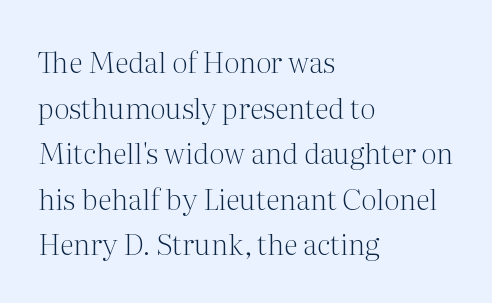
{"serif": "yes", "italic": "no", "bold": "no", "weight": "light", "width": "normal", "stroke_contrast": "medium", "x_height": "medium", "monospaced": "no", "underline": "no", "align": "left", "line_spacing": "normal", "line_spacing_ratio": 1.57, "letter_spacing": "normal", "letter_spacing_em": 0.0, "glyph_px": 29}
